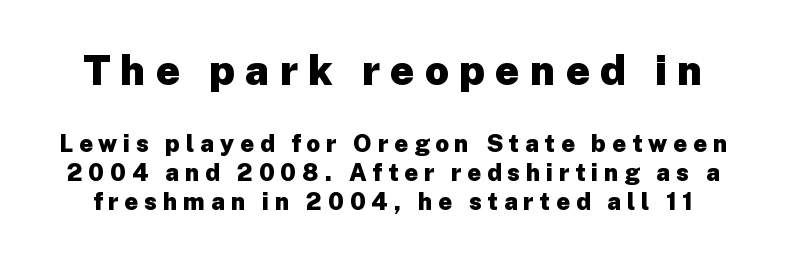
These two chunks differ in scale, with the top chunk taking the larger measure. A sans-serif font was chosen for this passage. The gaps between neighbouring characters are conspicuously large. You'd pick this weight for a headline — it's a proper bold.
